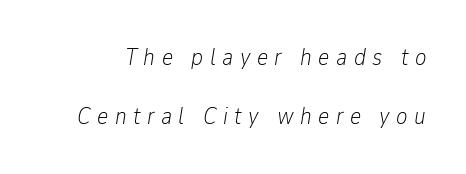
The letterforms stand isolated, each surrounded by extra space. A bare baseline throughout the passage. What's the leading like? Stretched, with rows far apart. The passage shown leans; its letterforms are oblique. Bold? No — there's no thickening of the strokes.
